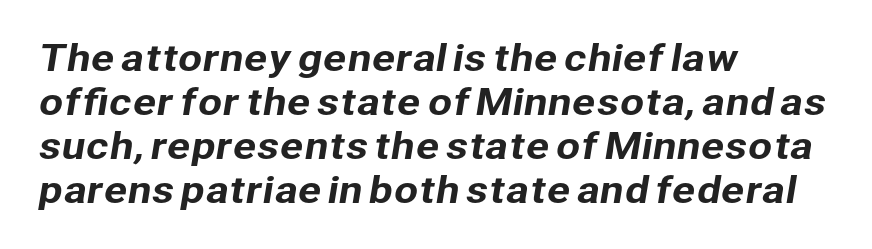
Note the varied advance widths — an 'i' is clearly narrower than an 'm'. Does the leading feel generous? No, just average. Which margin do the lines hug? The left one — the right edge is uneven. What kind of face is this? One without serifs — a sans. The letters sit at their default tracking, neither squeezed nor spread. Underline: absent.
